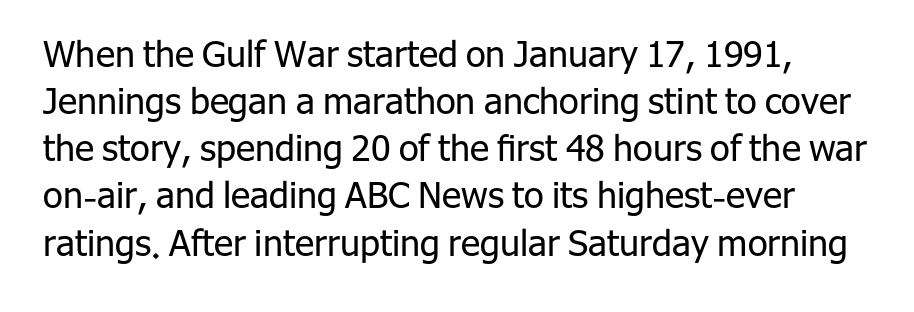
{"serif": "no", "italic": "no", "bold": "no", "weight": "regular", "width": "normal", "stroke_contrast": "low", "x_height": "medium", "monospaced": "no", "underline": "no", "line_spacing": "normal", "line_spacing_ratio": 1.31, "letter_spacing": "normal", "letter_spacing_em": 0.0, "glyph_px": 36}
